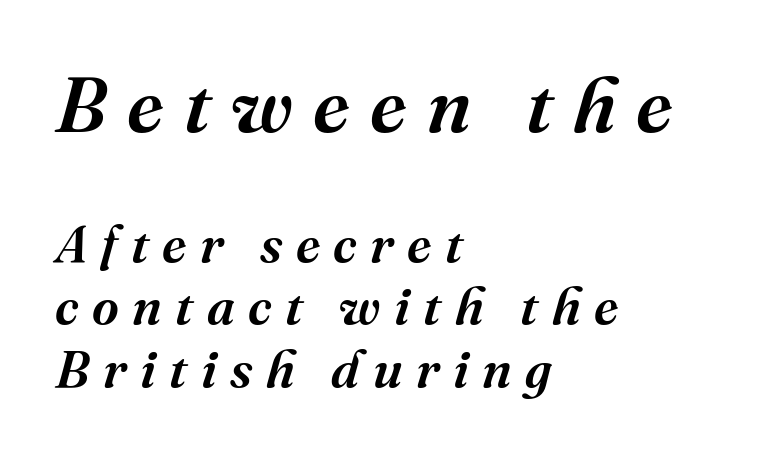
Quick note: underline off. These lines have a slow, spaced-out rhythm from letter to letter. Reading top to bottom, the characters get smaller at the block break. Think of a printed novel: that variable character pitch is what you see here. These lines are composed in type with serifs.
